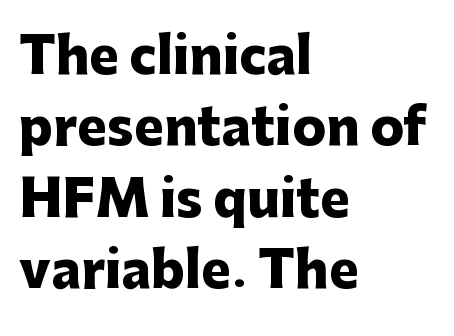
Nothing sits at the stroke ends, so this counts as sans-serif. Looks like regular typesetting: each glyph gets only the width it needs. Designer's note — italics off, roman on. Inter-character spacing is left at the font's built-in metrics. Summary of vertical rhythm: regular, with standard interline spacing. Teacher's note: observe the even left margin — that is flush-left alignment.
